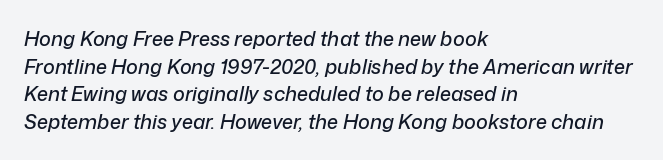
The image shows 20 px text type, italic (leaning right); set left-aligned, normal line spacing (1.38x), normal letter spacing, not underlined.
